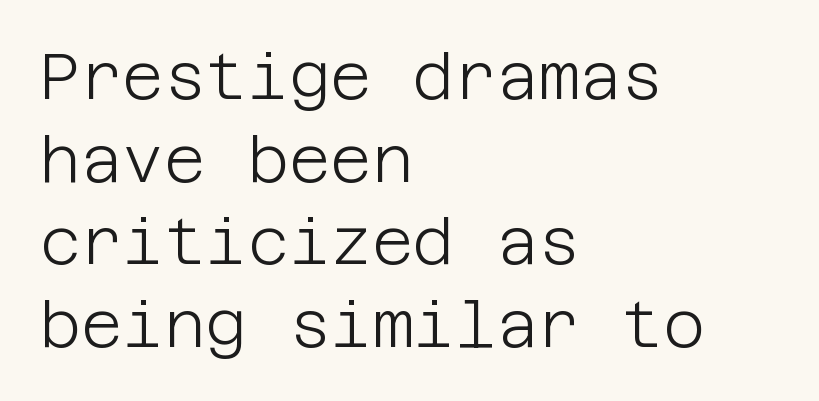
Q: Is the text bold? A: No.
Q: Is the text italic (slanted)? A: No, it is upright.
Q: Is the typeface a serif or a sans-serif typeface? A: Sans-serif.
Q: Is the text underlined? A: No.
Q: How is the paragraph aligned? A: Left-aligned.
Q: Is the spacing between letters normal or unusually wide? A: Normal.
Q: Is the spacing between lines tight, normal or loose? A: Normal.
Q: Width (condensed, normal, or wide)? A: Normal.
Q: Stroke contrast? A: Low.
Q: x-height? A: Large.
